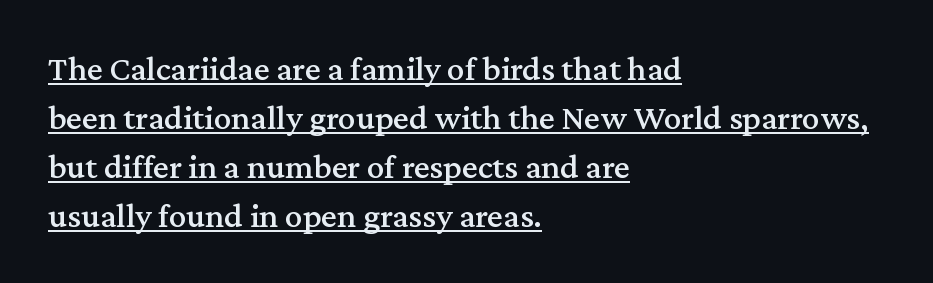
Q: Is the text italic (slanted)? A: No, it is upright.
Q: Is the typeface a serif or a sans-serif typeface? A: Serif.
Q: Is the text underlined? A: Yes.
Q: How is the paragraph aligned? A: Left-aligned.
Q: Is the spacing between letters normal or unusually wide? A: Normal.
Q: Is the spacing between lines tight, normal or loose? A: Normal.
Q: Width (condensed, normal, or wide)? A: Normal.
Q: Stroke contrast? A: Medium.
Q: x-height? A: Medium.
Q: Monospaced? A: No.
